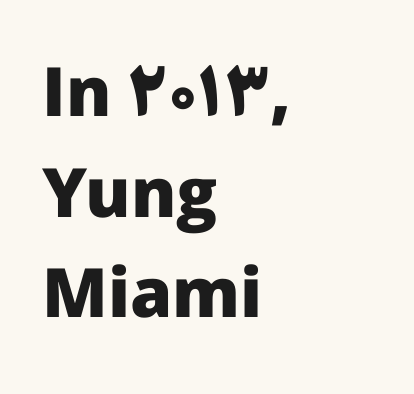
{"serif": "no", "italic": "no", "bold": "yes", "weight": "heavy", "width": "normal", "stroke_contrast": "low", "x_height": "medium", "monospaced": "no", "underline": "no", "align": "left", "line_spacing": "normal", "line_spacing_ratio": 1.48, "letter_spacing": "normal", "letter_spacing_em": 0.0, "glyph_px": 68}
